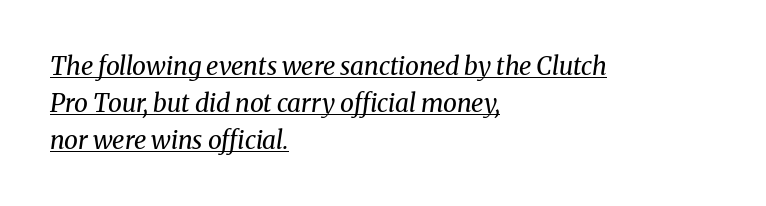
{"italic": "yes", "lean": "right", "slant_degrees": 8, "bold": "no", "underline": "yes", "align": "left", "line_spacing": "normal", "line_spacing_ratio": 1.48, "letter_spacing": "normal", "letter_spacing_em": 0.0, "glyph_px": 25}
